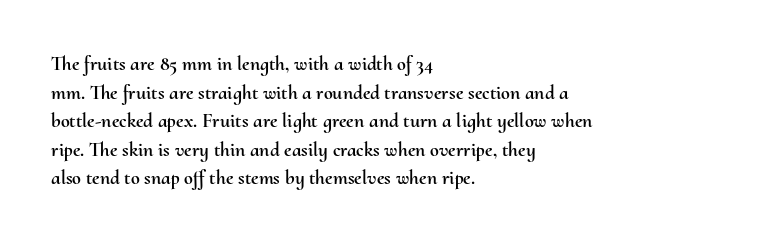
The image shows 20 px text type, upright; set left-aligned, normal line spacing (1.43x), normal letter spacing, not underlined.
